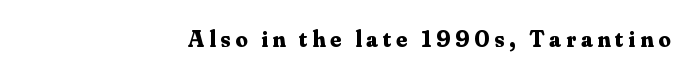
The image shows 24 px bold type, upright; set right-aligned, unusually wide letter spacing (+0.2 em), not underlined.
